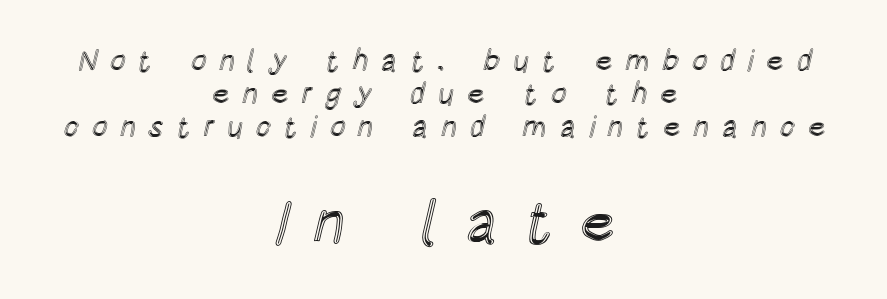
{"width": "condensed", "x_height": "large", "monospaced": "no", "underline": "no", "align": "center", "line_spacing": "tight", "line_spacing_ratio": 1.1, "letter_spacing": "wide", "letter_spacing_em": 0.41, "larger_block": "second", "size_ratio": 2.0, "glyph_px": 60}
